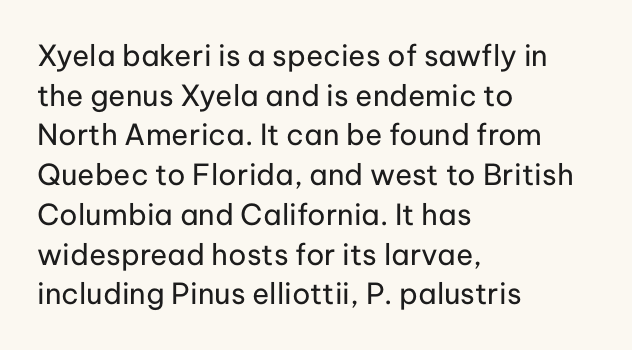
Look at the bottom of the vertical strokes: they stop flat, with no serifs. The letterforms sit shoulder to shoulder at normal distance. A classic flush-left, rag-right setting is used for this passage. Any mark beneath the type? The region is blank. Evenly set lines give the paragraph a standard silhouette.
